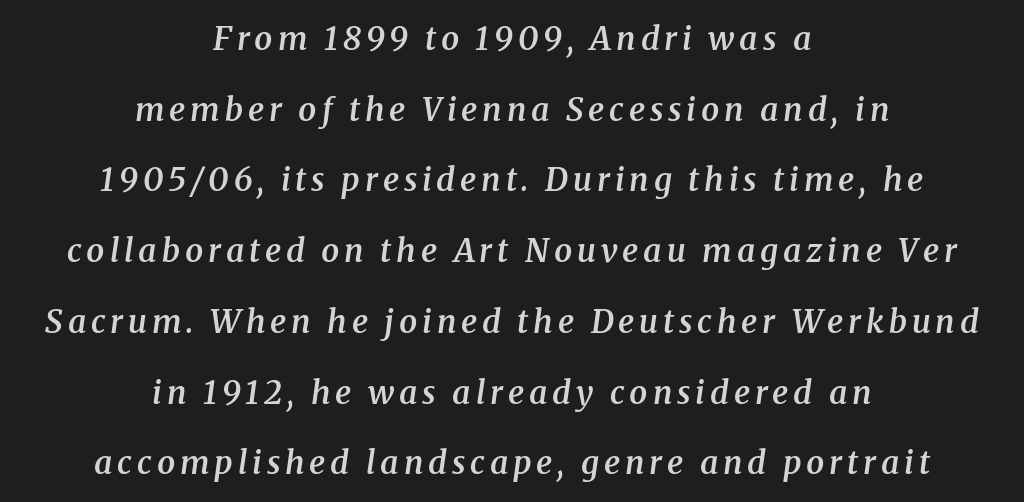
Q: Is the text bold? A: Semi-bold.
Q: Is the text italic (slanted)? A: Yes, it leans right by about 8 degrees.
Q: Is the typeface a serif or a sans-serif typeface? A: Serif.
Q: Is the text underlined? A: No.
Q: How is the paragraph aligned? A: Centered.
Q: Is the spacing between lines tight, normal or loose? A: Loose.
Q: Width (condensed, normal, or wide)? A: Normal.
Q: Stroke contrast? A: Medium.
Q: x-height? A: Medium.
Q: Monospaced? A: No.
